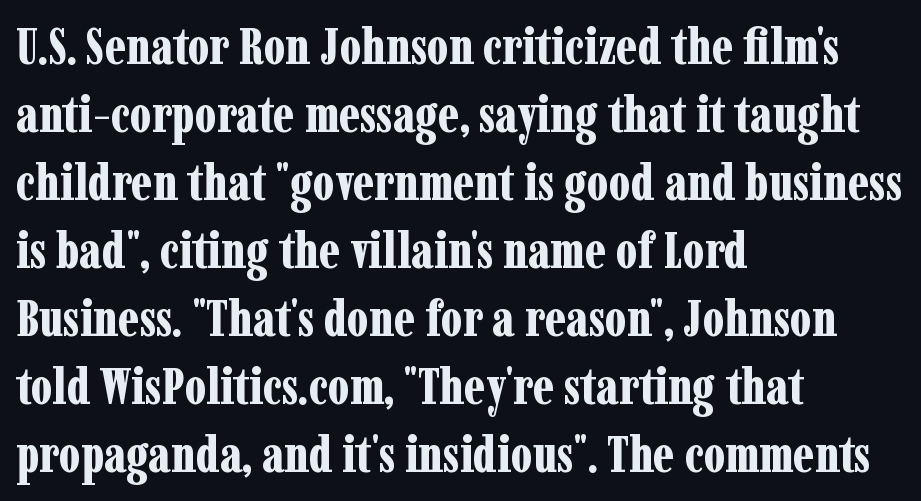
The image shows 50 px bold, condensed serif type, upright; set left-aligned, normal line spacing (1.36x), normal letter spacing, not underlined; low stroke contrast and a medium x-height.
